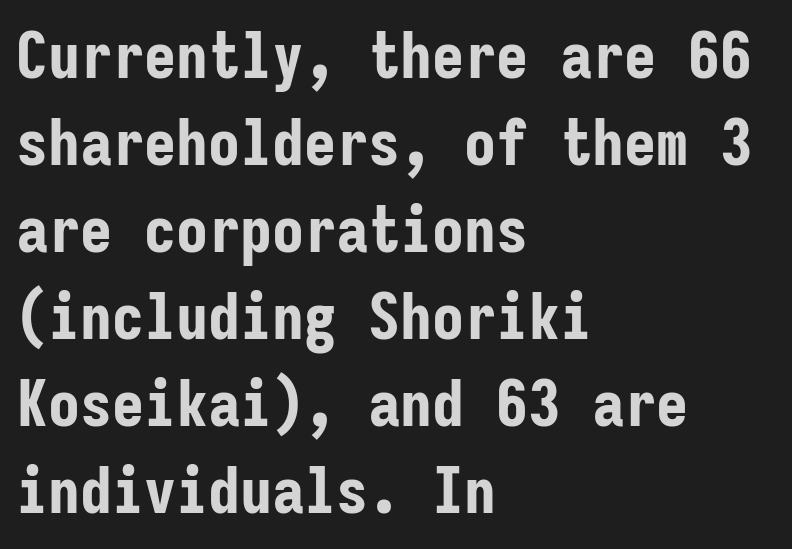
{"serif": "no", "italic": "no", "bold": "yes", "weight": "bold", "width": "condensed", "stroke_contrast": "low", "x_height": "medium", "monospaced": "yes", "underline": "no", "align": "left", "line_spacing": "normal", "line_spacing_ratio": 1.36, "letter_spacing": "normal", "letter_spacing_em": 0.0, "glyph_px": 64}
